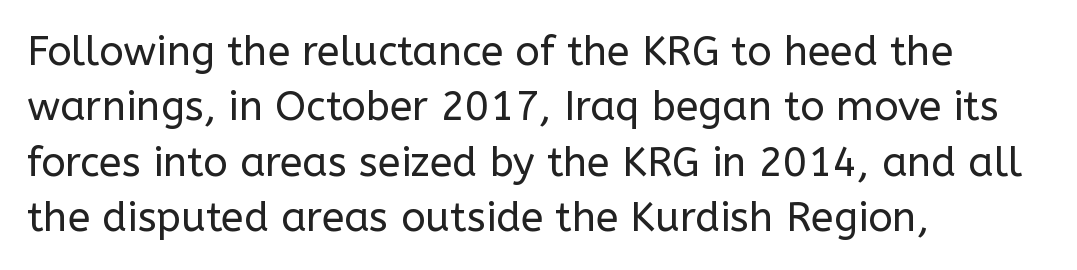
Q: Is the text bold? A: No.
Q: Is the text italic (slanted)? A: No, it is upright.
Q: Is the typeface a serif or a sans-serif typeface? A: Sans-serif.
Q: Is the text underlined? A: No.
Q: How is the paragraph aligned? A: Left-aligned.
Q: Is the spacing between letters normal or unusually wide? A: Normal.
Q: Is the spacing between lines tight, normal or loose? A: Normal.
Q: Width (condensed, normal, or wide)? A: Normal.
Q: Stroke contrast? A: Low.
Q: x-height? A: Medium.
Q: Monospaced? A: No.
